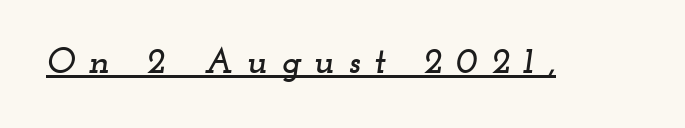
Display-style spreading of the glyphs; the letterfit is very open. Note the varied advance widths — an 'i' is clearly narrower than an 'm'. These lines were composed using italics. Does a line run under the words? Yes, clearly.
